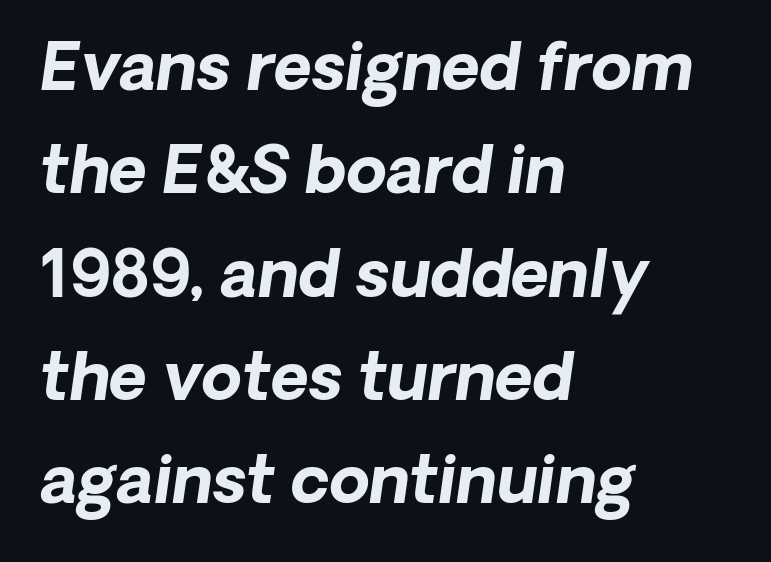
{"serif": "no", "bold": "yes", "weight": "bold", "width": "normal", "stroke_contrast": "low", "x_height": "medium", "monospaced": "no", "underline": "no", "align": "left", "line_spacing": "normal", "line_spacing_ratio": 1.59, "letter_spacing": "normal", "letter_spacing_em": 0.0, "glyph_px": 65}
